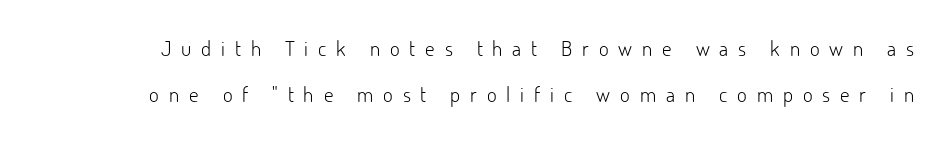
{"italic": "no", "bold": "no", "underline": "no", "line_spacing": "loose", "line_spacing_ratio": 2.21, "letter_spacing": "wide", "letter_spacing_em": 0.47, "glyph_px": 21}
